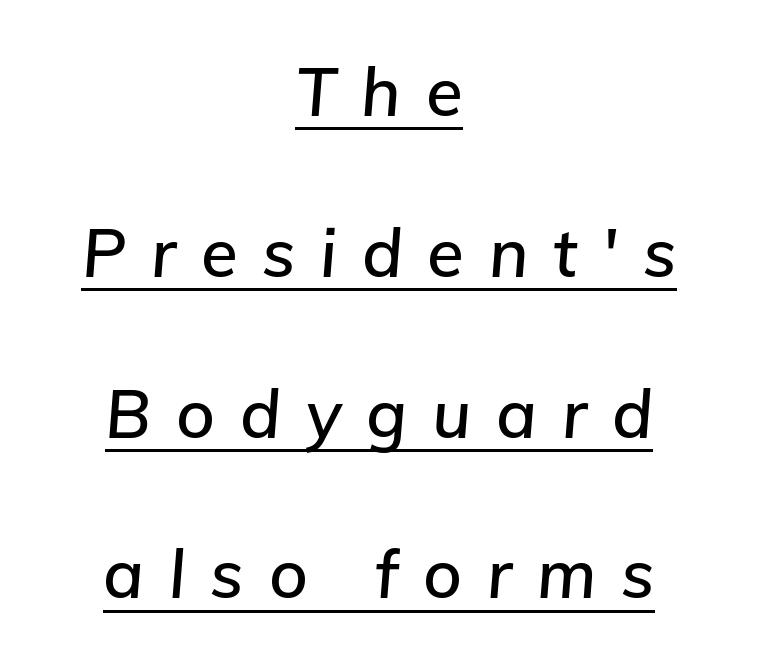
Every word sits above its own underline. A typesetter would call this heavily tracked-out type. Interline gaps are noticeably wide in this sample. A typesetter would mark this as italic. Is this a fixed-width face? No — the glyphs have proportional, varying widths. The typesetter chose a symmetrical, centered arrangement here.
